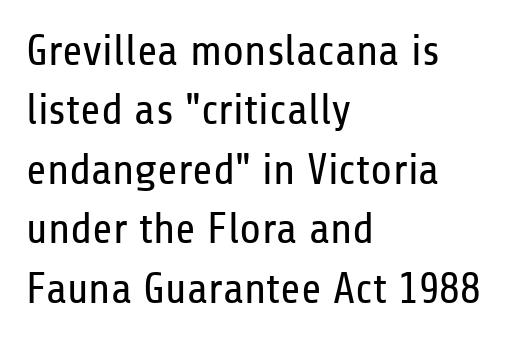
{"serif": "no", "italic": "no", "bold": "no", "weight": "regular", "width": "condensed", "stroke_contrast": "low", "x_height": "medium", "monospaced": "no", "underline": "no", "align": "left", "line_spacing": "normal", "line_spacing_ratio": 1.35, "letter_spacing": "normal", "letter_spacing_em": 0.0, "glyph_px": 44}
